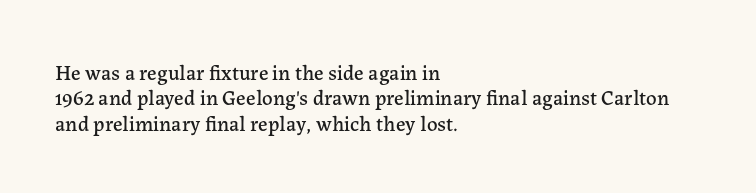
{"italic": "no", "underline": "no", "align": "left", "line_spacing_ratio": 1.21, "letter_spacing": "normal", "letter_spacing_em": 0.0, "glyph_px": 21}
